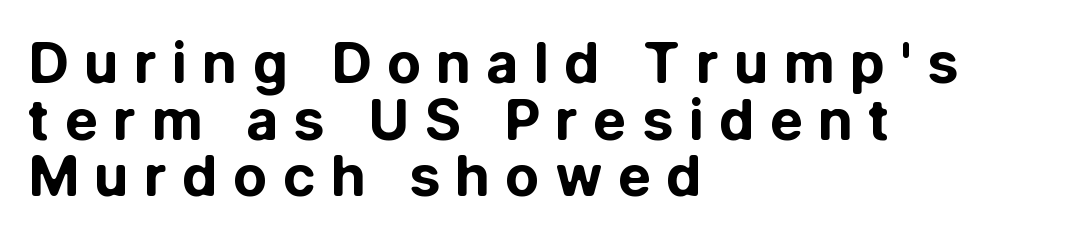
This sample is left-justified, so line endings fall wherever the words run out. It's the straight-up-and-down kind of type. Students, observe: this is what under-led, compact text looks like. Typographic density is high because the face is bold. The string is rendered with underlining switched off. Inter-character spacing is expanded well beyond the font's built-in metrics.
